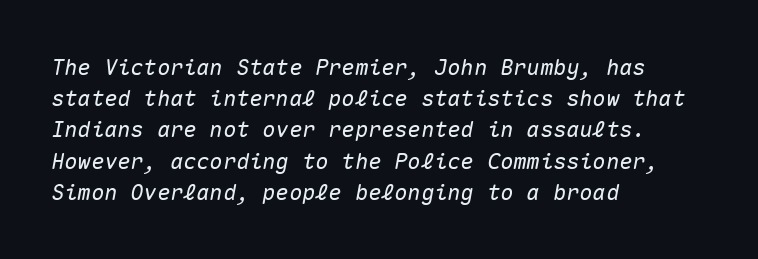
The image shows 22 px text type, italic (leaning right); set left-aligned, normal line spacing (1.42x), normal letter spacing, not underlined.
